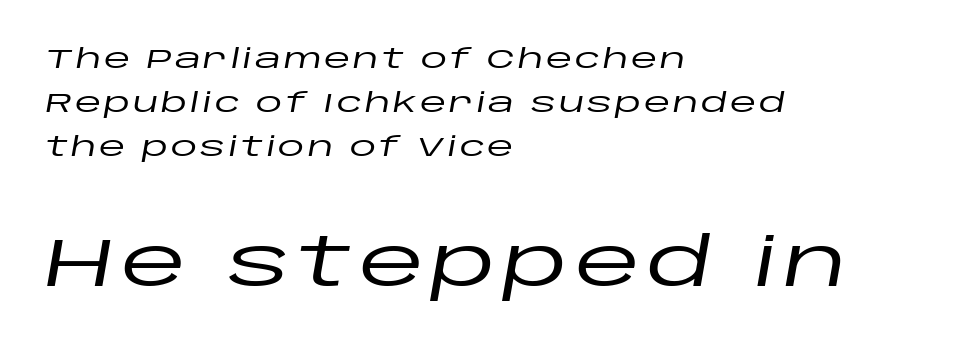
Scale increases going downward across the two blocks. The compositor pushed each line to the left boundary. Normally led — the rows are evenly, conventionally spaced. Looking at the ascenders, they clearly lean.
